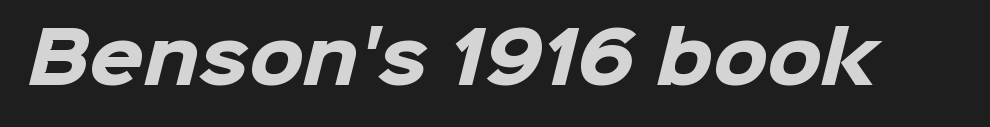
The image shows 70 px heavy sans-serif type; set normal letter spacing, not underlined; low stroke contrast and a medium x-height.
